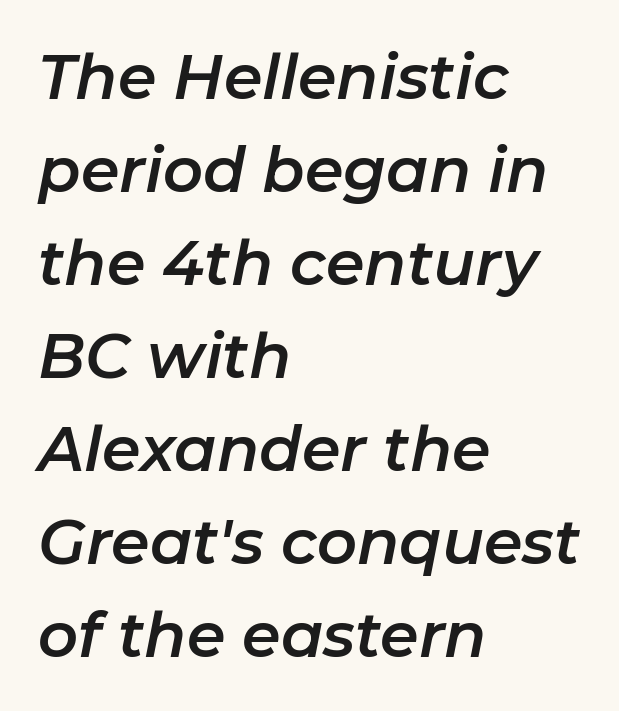
The image shows 62 px text type, italic (leaning right); set left-aligned, normal line spacing (1.5x), normal letter spacing, not underlined; low stroke contrast and a medium x-height.
